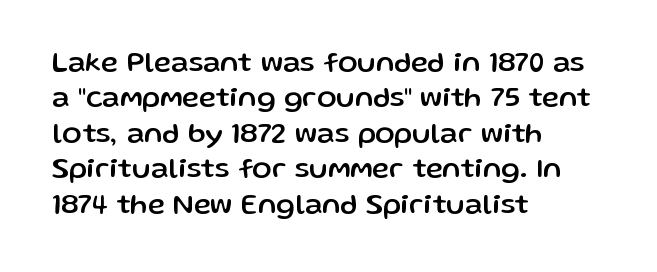
The image shows 29 px sans-serif type, upright; set left-aligned, line spacing 1.22x, normal letter spacing, not underlined; low stroke contrast and a medium x-height.
